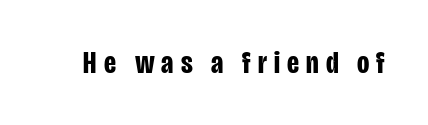
The image shows 32 px bold, condensed sans-serif type, upright; set unusually wide letter spacing (+0.22 em), not underlined; low stroke contrast and a large x-height.
